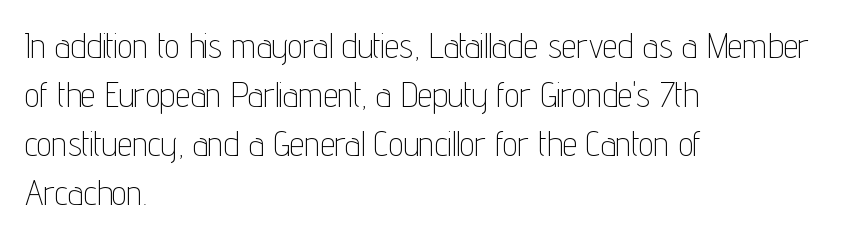
Q: Is the text bold? A: No.
Q: Is the text italic (slanted)? A: No, it is upright.
Q: Is the typeface a serif or a sans-serif typeface? A: Sans-serif.
Q: Is the text underlined? A: No.
Q: How is the paragraph aligned? A: Left-aligned.
Q: Is the spacing between letters normal or unusually wide? A: Normal.
Q: Is the spacing between lines tight, normal or loose? A: Normal.
Q: Width (condensed, normal, or wide)? A: Condensed.
Q: Stroke contrast? A: Low.
Q: x-height? A: Medium.
Q: Monospaced? A: No.
